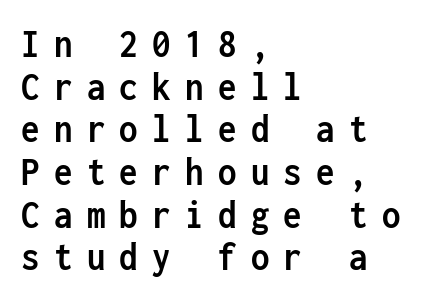
The image shows 41 px semibold, condensed sans-serif type, upright, monospaced; set left-aligned, tight line spacing (1.04x), unusually wide letter spacing (+0.35 em), not underlined; low stroke contrast and a medium x-height.
